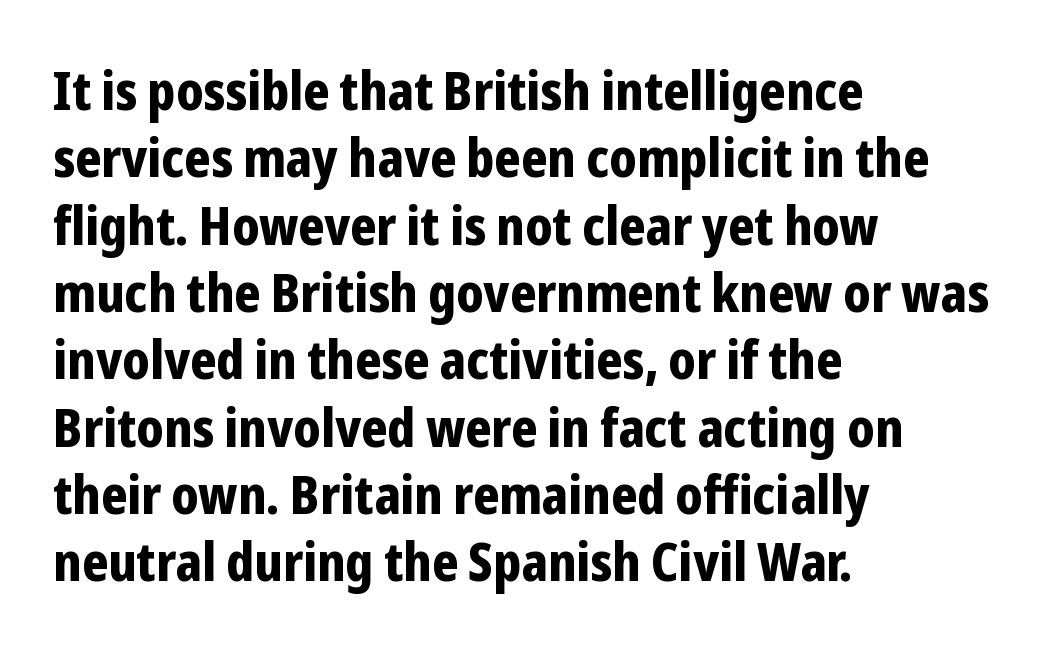
The image shows 53 px bold, condensed sans-serif type, upright; set left-aligned, normal line spacing (1.27x), normal letter spacing, not underlined; low stroke contrast and a medium x-height.
